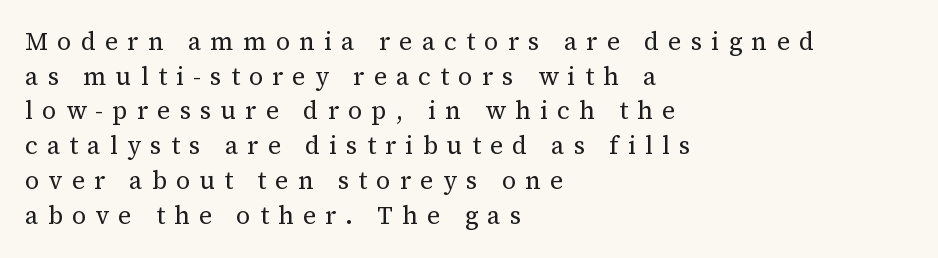
Q: Is the text bold? A: No.
Q: Is the text italic (slanted)? A: No, it is upright.
Q: Is the text underlined? A: No.
Q: How is the paragraph aligned? A: Left-aligned.
Q: Is the spacing between letters normal or unusually wide? A: Unusually wide.
Q: Is the spacing between lines tight, normal or loose? A: Normal.
